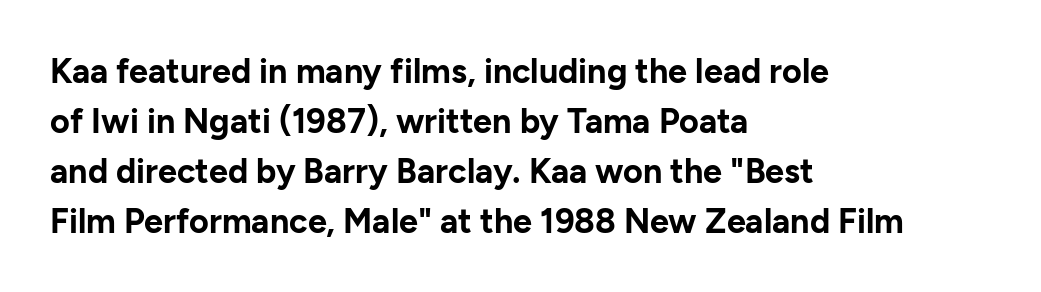
Looks like regular typesetting: each glyph gets only the width it needs. These lines are set flush left with a ragged right edge. The face used here is a sans, in the tradition of grotesques and geometrics. The rendering keeps characters at their native spacing. Characters remain perfectly vertical along every line. The lines sit at an ordinary, default distance from one another.
